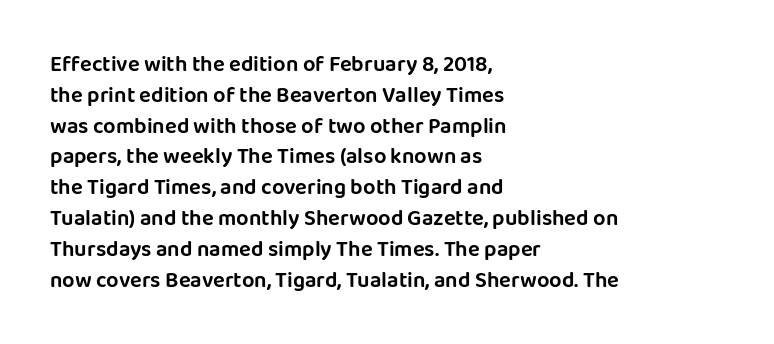
The image shows 22 px text type, upright; set left-aligned, normal line spacing (1.4x), normal letter spacing, not underlined.
